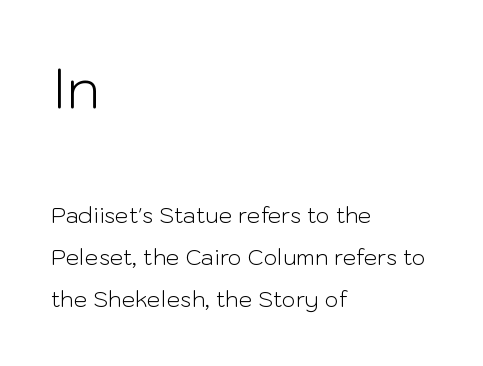
Q: Is the text bold? A: No.
Q: Is the text italic (slanted)? A: No, it is upright.
Q: Is the typeface a serif or a sans-serif typeface? A: Sans-serif.
Q: Is the text underlined? A: No.
Q: How is the paragraph aligned? A: Left-aligned.
Q: Is the spacing between letters normal or unusually wide? A: Normal.
Q: Is the spacing between lines tight, normal or loose? A: Loose.
Q: Which block of text is set in a larger size, the first (top) or the second (bottom)? A: The first (top) one.
Q: Width (condensed, normal, or wide)? A: Normal.
Q: Stroke contrast? A: Low.
Q: x-height? A: Medium.
Q: Monospaced? A: No.
